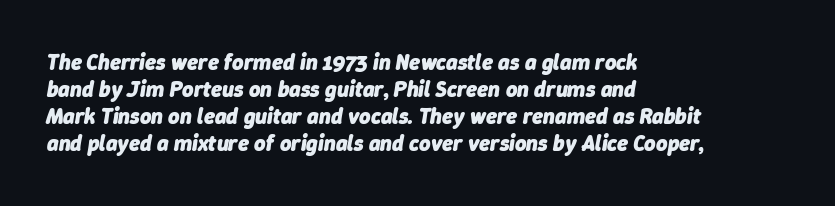
The image shows 22 px bold type, italic (leaning right); set left-aligned, line spacing 1.23x, normal letter spacing, not underlined.
